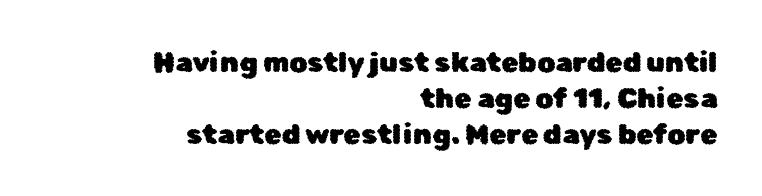
Does extra space separate the letters? No, they use regular spacing. The passage shown is not underscored anywhere. Compared with typical paragraphs, the rows here are spaced about the same. Check where the strokes stop: nothing finishes them off — pure sans. Think of a printed novel: that variable character pitch is what you see here. Posture: vertical.
